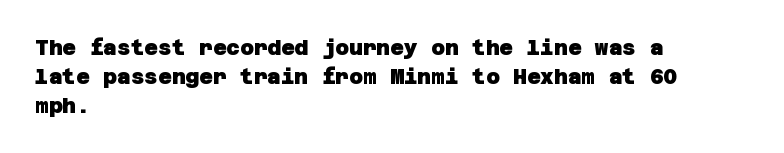
The image shows 21 px bold type; set left-aligned, normal line spacing (1.38x), normal letter spacing, not underlined.
